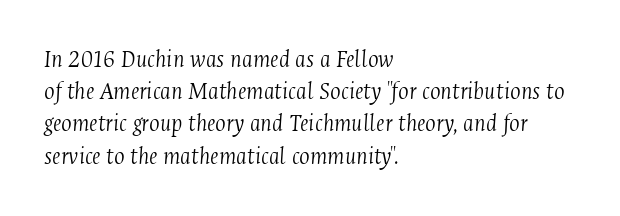
Q: Is the text bold? A: No.
Q: Is the text italic (slanted)? A: Yes, it leans right by about 4 degrees.
Q: Is the text underlined? A: No.
Q: How is the paragraph aligned? A: Left-aligned.
Q: Is the spacing between letters normal or unusually wide? A: Normal.
Q: Is the spacing between lines tight, normal or loose? A: Normal.
